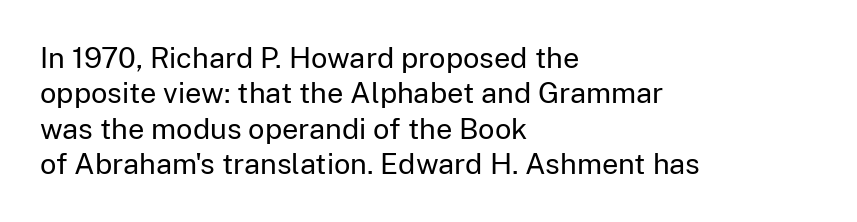
Nope, not italic — everything's standing straight. The letterforms sit shoulder to shoulder at normal distance. No extra ink here — the face is not bold. Check under the words: just untouched page. The text block is weighted toward the left margin, trailing off unevenly rightward. You could not count columns in this text — the font is proportionally spaced.
